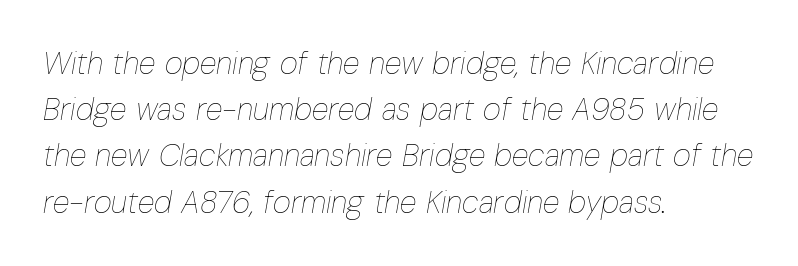
{"italic": "yes", "lean": "right", "slant_degrees": 10, "bold": "no", "weight": "thin", "width": "condensed", "stroke_contrast": "low", "x_height": "medium", "monospaced": "no", "underline": "no", "align": "left", "line_spacing": "normal", "line_spacing_ratio": 1.49, "letter_spacing": "normal", "letter_spacing_em": 0.0, "glyph_px": 31}
